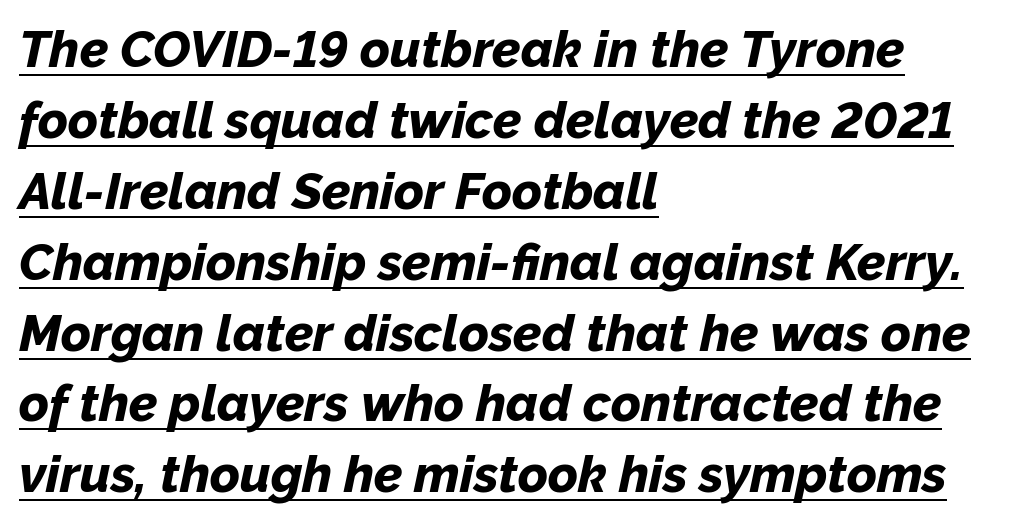
The image shows 51 px bold type, italic (leaning right); set left-aligned, normal line spacing (1.39x), normal letter spacing, underlined; low stroke contrast and a medium x-height.
